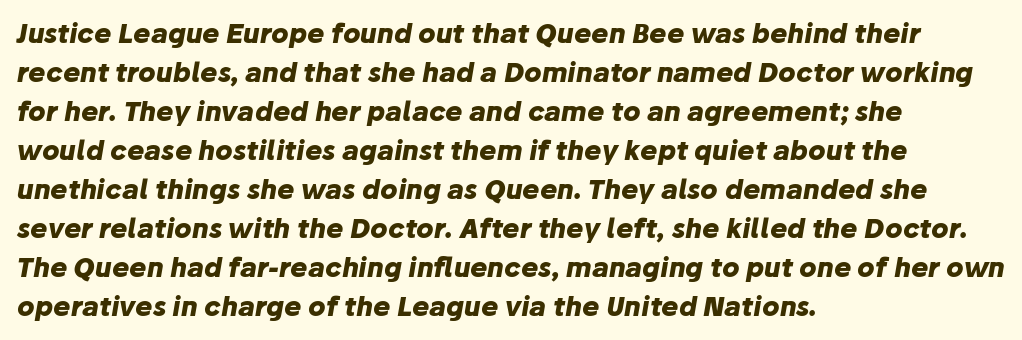
The image shows 26 px bold type, italic (leaning right); set left-aligned, normal line spacing (1.5x), normal letter spacing, not underlined.
